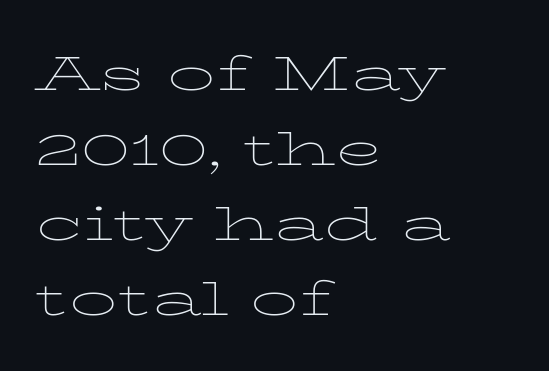
{"serif": "yes", "italic": "no", "bold": "no", "weight": "thin", "width": "wide", "stroke_contrast": "low", "x_height": "medium", "monospaced": "no", "underline": "no", "align": "left", "line_spacing": "normal", "line_spacing_ratio": 1.56, "letter_spacing": "normal", "letter_spacing_em": 0.0, "glyph_px": 48}
